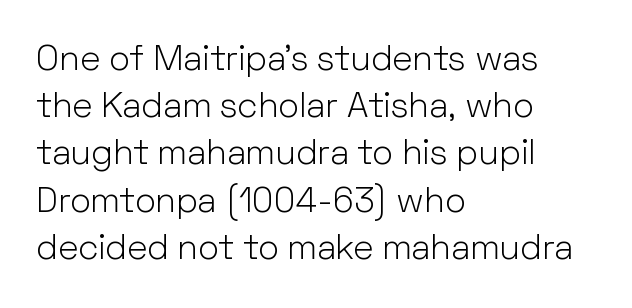
The image shows 35 px light sans-serif type, upright; set left-aligned, normal line spacing (1.35x), normal letter spacing, not underlined; low stroke contrast and a medium x-height.
